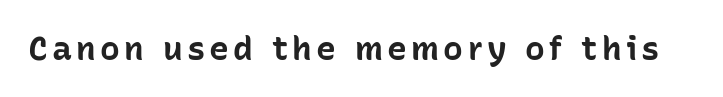
The image shows 33 px bold sans-serif type, upright; set not underlined; low stroke contrast and a medium x-height.
